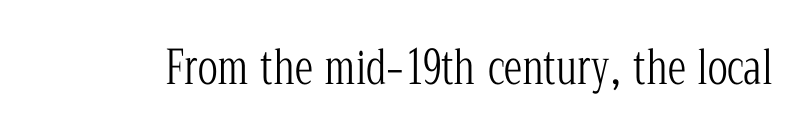
{"serif": "yes", "italic": "no", "bold": "no", "weight": "light", "width": "condensed", "stroke_contrast": "low", "x_height": "medium", "monospaced": "no", "underline": "no", "letter_spacing": "normal", "letter_spacing_em": 0.0, "glyph_px": 46}
